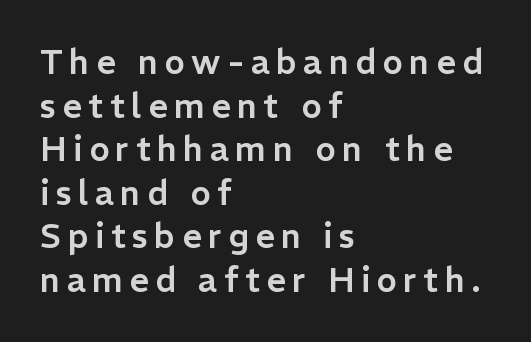
The image shows 34 px sans-serif type, upright; set left-aligned, normal line spacing (1.28x), not underlined; low stroke contrast and a medium x-height.
